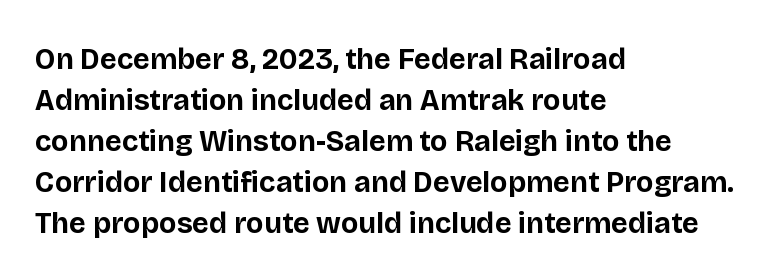
Q: Is the text bold? A: Yes.
Q: Is the text italic (slanted)? A: No, it is upright.
Q: Is the typeface a serif or a sans-serif typeface? A: Sans-serif.
Q: Is the text underlined? A: No.
Q: How is the paragraph aligned? A: Left-aligned.
Q: Is the spacing between letters normal or unusually wide? A: Normal.
Q: Is the spacing between lines tight, normal or loose? A: Normal.
Q: Width (condensed, normal, or wide)? A: Normal.
Q: Stroke contrast? A: Low.
Q: x-height? A: Large.
Q: Monospaced? A: No.
